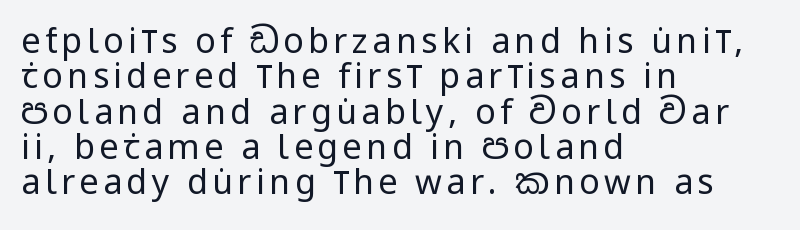
{"serif": "no", "italic": "no", "bold": "no", "weight": "regular", "width": "condensed", "stroke_contrast": "low", "x_height": "large", "monospaced": "no", "underline": "no", "align": "left", "line_spacing": "tight", "line_spacing_ratio": 1.04, "glyph_px": 34}
